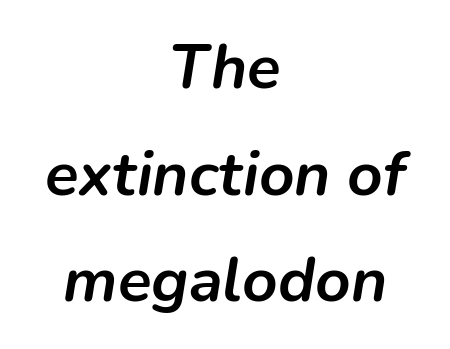
{"italic": "yes", "lean": "right", "slant_degrees": 9, "bold": "yes", "weight": "semibold", "width": "normal", "stroke_contrast": "low", "x_height": "medium", "monospaced": "no", "underline": "no", "align": "center", "line_spacing_ratio": 1.72, "letter_spacing": "normal", "letter_spacing_em": 0.0, "glyph_px": 62}
